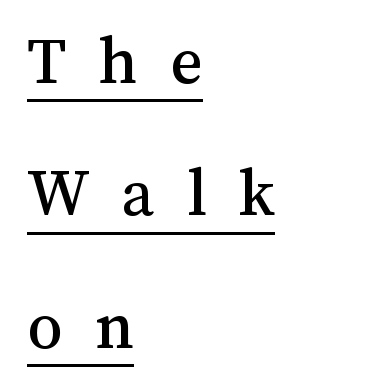
Q: Is the text italic (slanted)? A: No, it is upright.
Q: Is the text underlined? A: Yes.
Q: How is the paragraph aligned? A: Left-aligned.
Q: Is the spacing between letters normal or unusually wide? A: Unusually wide.
Q: Width (condensed, normal, or wide)? A: Normal.
Q: Stroke contrast? A: Medium.
Q: x-height? A: Medium.
Q: Monospaced? A: No.
